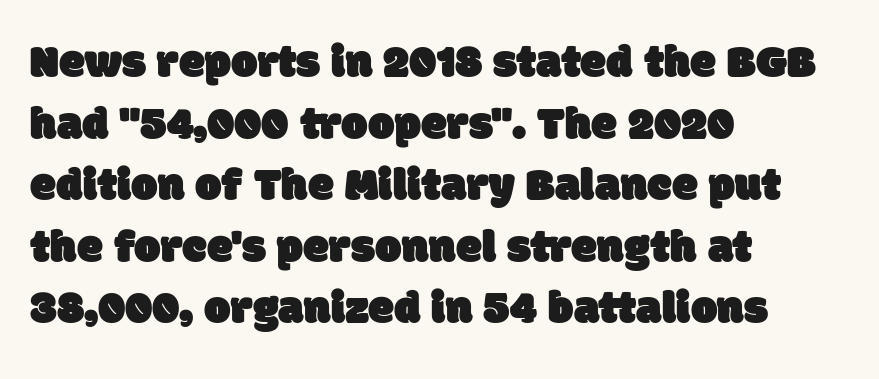
The image shows 47 px sans-serif type; set left-aligned, normal line spacing (1.31x), normal letter spacing, not underlined; low stroke contrast and a large x-height.
